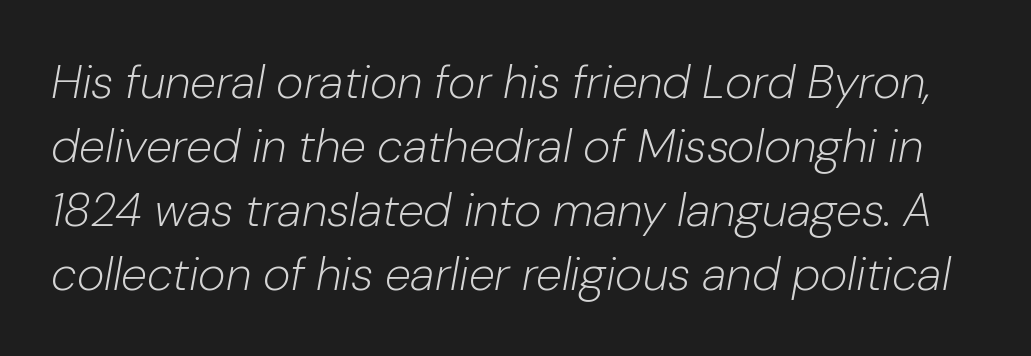
Compared with a typical body face, this is equally light or lighter still. Looks like regular typesetting: each glyph gets only the width it needs. The glyphs are unaccompanied by any horizontal stroke below them. Summary of vertical rhythm: regular, with standard interline spacing.
